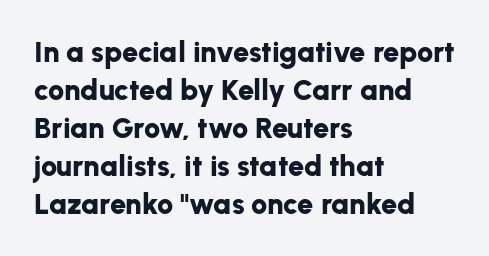
Alignment: flush left. Does extra space separate the letters? No, they use regular spacing. Varying glyph widths throughout — classic text-font behaviour. One glance says typical: line gaps are just what's usual. Descender tails drop into unmarked territory. It's the straight-up-and-down kind of type.
